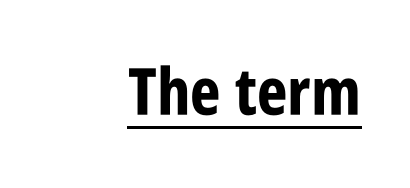
This rendering features underlined lettering. Line ends are locked; line starts wander. The lettering stays uniformly vertical, giving the passage a roman look. The type family on display is of the sans-serif kind. Proportional: the letters do not fall into vertical columns. Its strokes are broad and dark, the hallmark of bold type.
